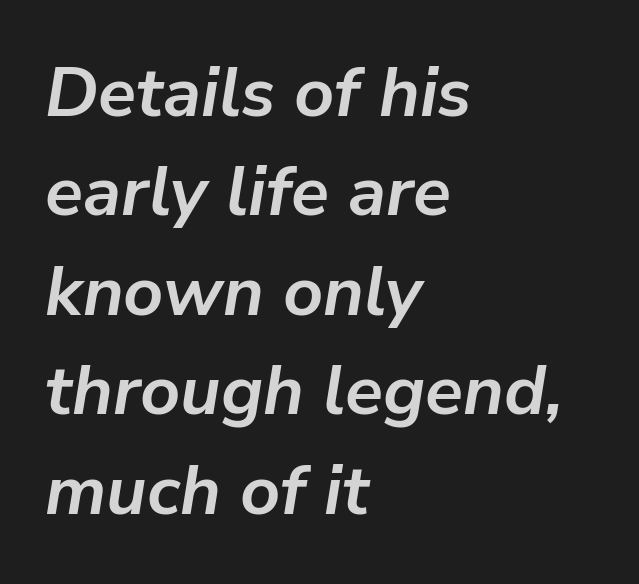
Q: Is the text bold? A: Yes.
Q: Is the text italic (slanted)? A: Yes, it leans right by about 9 degrees.
Q: Is the text underlined? A: No.
Q: How is the paragraph aligned? A: Left-aligned.
Q: Is the spacing between letters normal or unusually wide? A: Normal.
Q: Is the spacing between lines tight, normal or loose? A: Normal.
Q: Width (condensed, normal, or wide)? A: Normal.
Q: Stroke contrast? A: Low.
Q: x-height? A: Medium.
Q: Monospaced? A: No.
